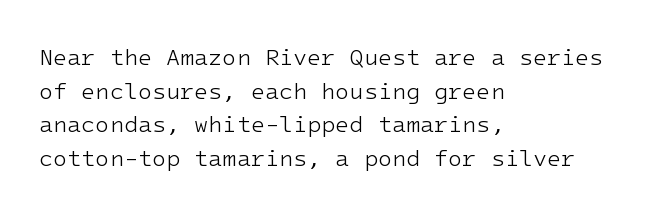
What stands out about the letter spacing? Nothing — it is the standard amount. Type without underlining. You can tell it's not italic because the verticals are truly vertical. Is there much room between lines? A standard amount, neither cramped nor airy.
